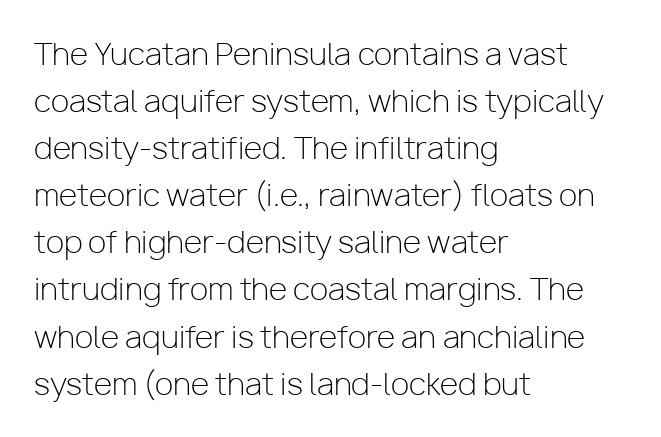
Q: Is the text bold? A: No.
Q: Is the text italic (slanted)? A: No, it is upright.
Q: Is the typeface a serif or a sans-serif typeface? A: Sans-serif.
Q: Is the text underlined? A: No.
Q: How is the paragraph aligned? A: Left-aligned.
Q: Is the spacing between letters normal or unusually wide? A: Normal.
Q: Is the spacing between lines tight, normal or loose? A: Normal.
Q: Width (condensed, normal, or wide)? A: Normal.
Q: Stroke contrast? A: Low.
Q: x-height? A: Medium.
Q: Monospaced? A: No.
